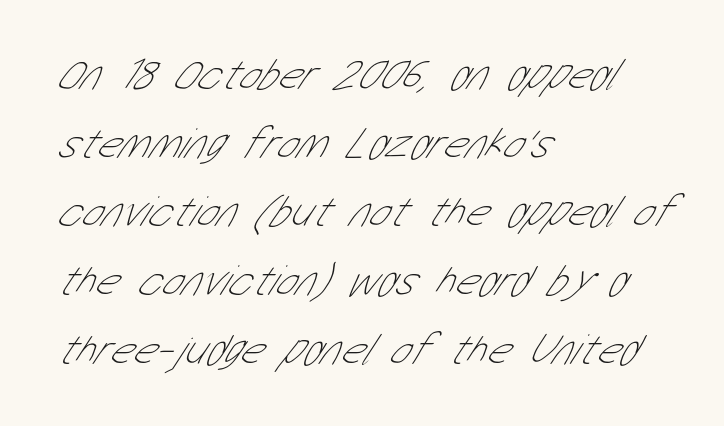
Note: no serifs on the glyphs. If you drew a ruler down the left edge, every line would touch it. How are the letters spaced? Ordinarily, with no added tracking. Is the type heavy? It reads as light-to-regular instead. Check the space under the baseline: it is left empty.
